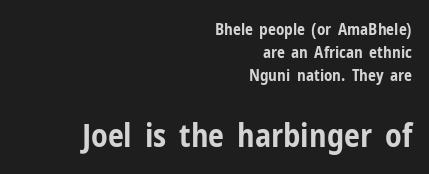
Q: Is the text bold? A: Yes.
Q: Is the text italic (slanted)? A: No, it is upright.
Q: Is the typeface a serif or a sans-serif typeface? A: Sans-serif.
Q: Is the text underlined? A: No.
Q: How is the paragraph aligned? A: Right-aligned.
Q: Is the spacing between letters normal or unusually wide? A: Normal.
Q: Is the spacing between lines tight, normal or loose? A: Normal.
Q: Which block of text is set in a larger size, the first (top) or the second (bottom)? A: The second (bottom) one.
Q: Width (condensed, normal, or wide)? A: Condensed.
Q: Stroke contrast? A: Low.
Q: x-height? A: Medium.
Q: Monospaced? A: No.
